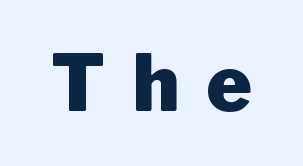
Q: Is the text bold? A: Yes.
Q: Is the text italic (slanted)? A: No, it is upright.
Q: Is the typeface a serif or a sans-serif typeface? A: Sans-serif.
Q: Is the text underlined? A: No.
Q: Is the spacing between letters normal or unusually wide? A: Unusually wide.
Q: Width (condensed, normal, or wide)? A: Normal.
Q: Stroke contrast? A: Low.
Q: x-height? A: Medium.
Q: Monospaced? A: No.
